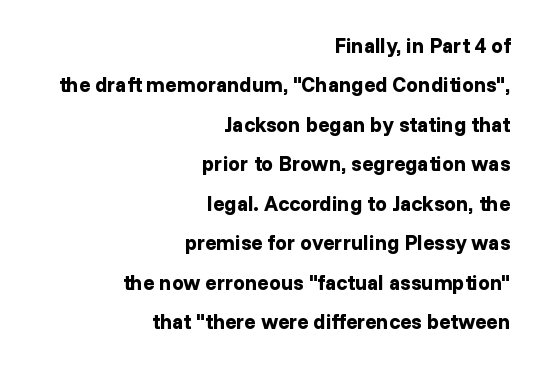
The image shows 21 px bold type, upright; set right-aligned, line spacing 1.88x, normal letter spacing, not underlined.
